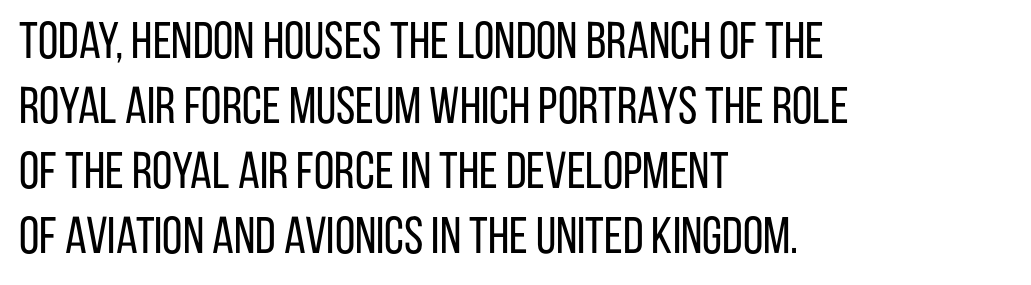
{"serif": "no", "italic": "no", "bold": "no", "weight": "regular", "width": "condensed", "stroke_contrast": "low", "x_height": "large", "monospaced": "no", "underline": "no", "align": "left", "line_spacing": "normal", "line_spacing_ratio": 1.25, "letter_spacing": "normal", "letter_spacing_em": 0.0, "glyph_px": 52}
